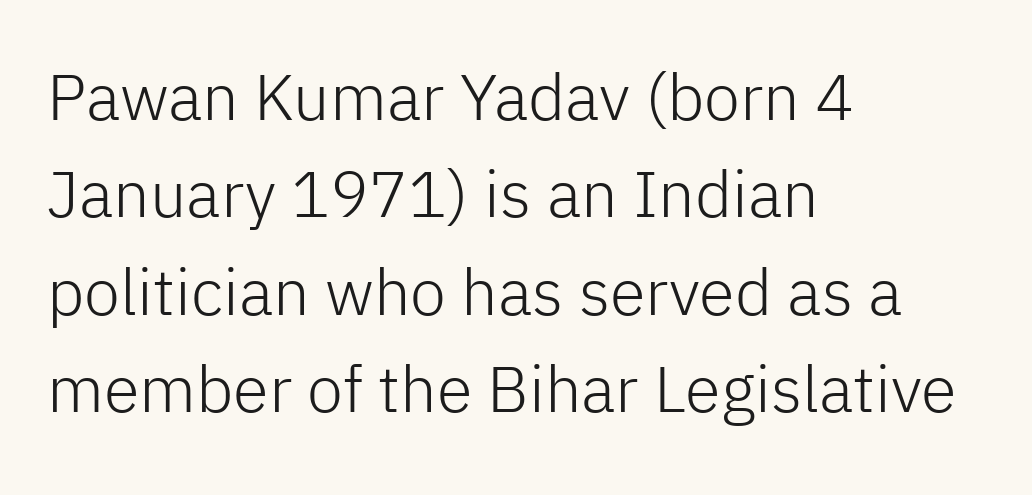
{"serif": "no", "italic": "no", "bold": "no", "weight": "light", "width": "normal", "stroke_contrast": "low", "x_height": "medium", "monospaced": "no", "underline": "no", "align": "left", "line_spacing": "normal", "line_spacing_ratio": 1.5, "letter_spacing": "normal", "letter_spacing_em": 0.0, "glyph_px": 65}
